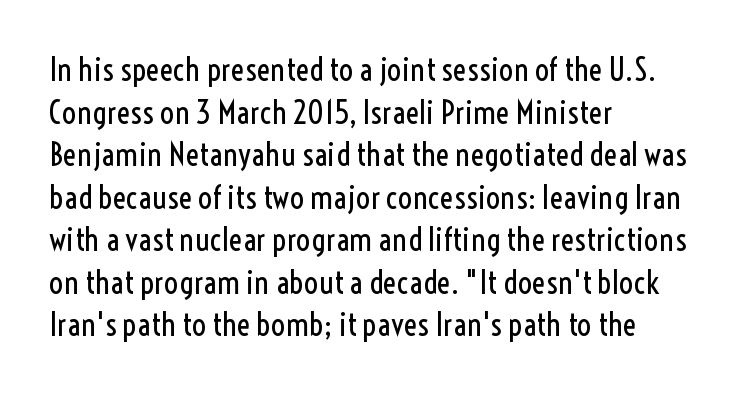
Q: Is the text bold? A: No.
Q: Is the text italic (slanted)? A: No, it is upright.
Q: Is the typeface a serif or a sans-serif typeface? A: Sans-serif.
Q: Is the text underlined? A: No.
Q: How is the paragraph aligned? A: Left-aligned.
Q: Is the spacing between letters normal or unusually wide? A: Normal.
Q: Is the spacing between lines tight, normal or loose? A: Normal.
Q: Width (condensed, normal, or wide)? A: Condensed.
Q: x-height? A: Medium.
Q: Monospaced? A: No.
